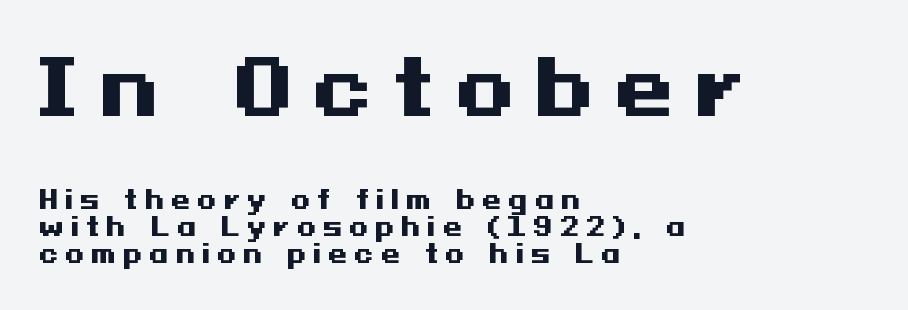
The image shows 76 px heavy, wide sans-serif type, upright; set left-aligned, tight line spacing (1.09x), unusually wide letter spacing (+0.27 em), not underlined; the first (top) block is 3.04x larger; medium stroke contrast and a medium x-height.
